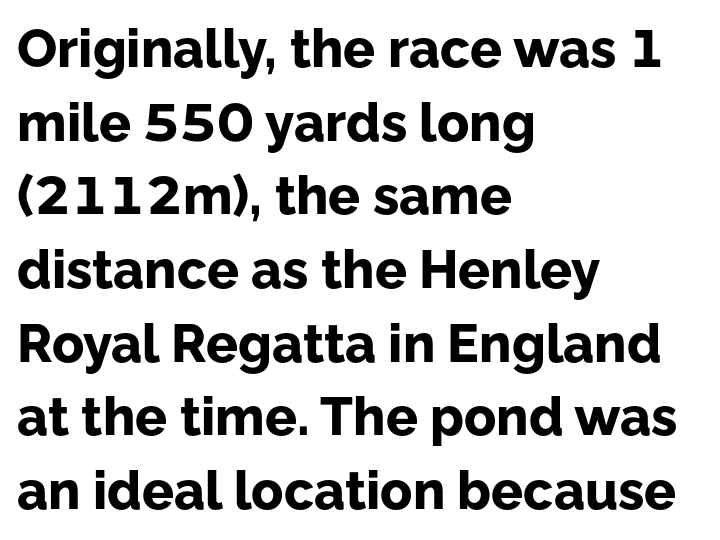
Q: Is the text bold? A: Yes.
Q: Is the text italic (slanted)? A: No, it is upright.
Q: Is the typeface a serif or a sans-serif typeface? A: Sans-serif.
Q: Is the text underlined? A: No.
Q: How is the paragraph aligned? A: Left-aligned.
Q: Is the spacing between letters normal or unusually wide? A: Normal.
Q: Is the spacing between lines tight, normal or loose? A: Normal.
Q: Width (condensed, normal, or wide)? A: Normal.
Q: Stroke contrast? A: Low.
Q: x-height? A: Medium.
Q: Monospaced? A: No.
